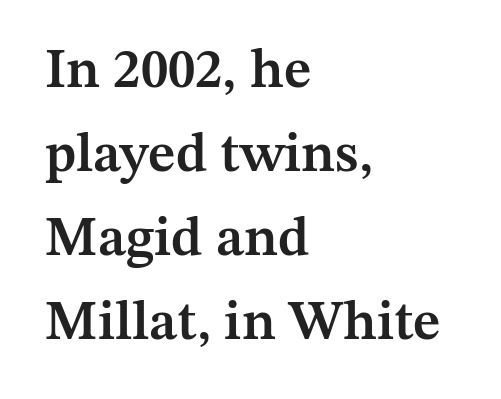
{"serif": "yes", "italic": "no", "bold": "semi", "weight": "semibold", "width": "normal", "stroke_contrast": "medium", "x_height": "medium", "monospaced": "no", "underline": "no", "align": "left", "line_spacing": "normal", "line_spacing_ratio": 1.53, "letter_spacing": "normal", "letter_spacing_em": 0.0, "glyph_px": 55}
